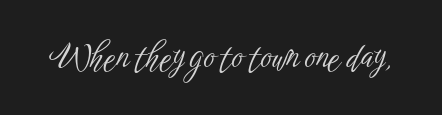
Q: Is the text bold? A: No.
Q: Is the text italic (slanted)? A: Yes.
Q: Is the typeface a serif or a sans-serif typeface? A: Sans-serif.
Q: Is the text underlined? A: No.
Q: Is the spacing between letters normal or unusually wide? A: Normal.
Q: Width (condensed, normal, or wide)? A: Condensed.
Q: Stroke contrast? A: Low.
Q: x-height? A: Medium.
Q: Monospaced? A: No.
